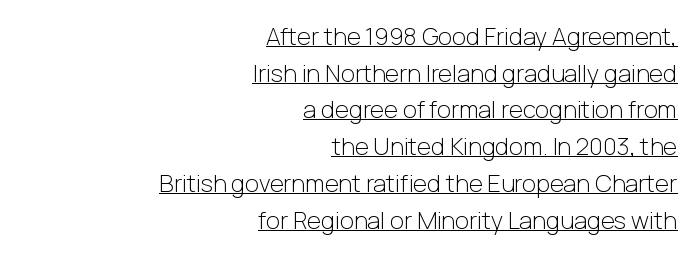
{"italic": "no", "bold": "no", "underline": "yes", "align": "right", "line_spacing": "normal", "line_spacing_ratio": 1.53, "letter_spacing": "normal", "letter_spacing_em": 0.0, "glyph_px": 24}
